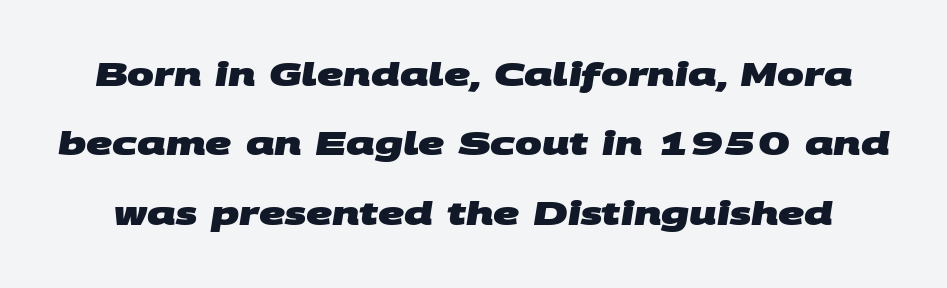
The image shows 32 px heavy, wide sans-serif type; set loose line spacing (2.17x), normal letter spacing, not underlined; medium stroke contrast and a large x-height.
